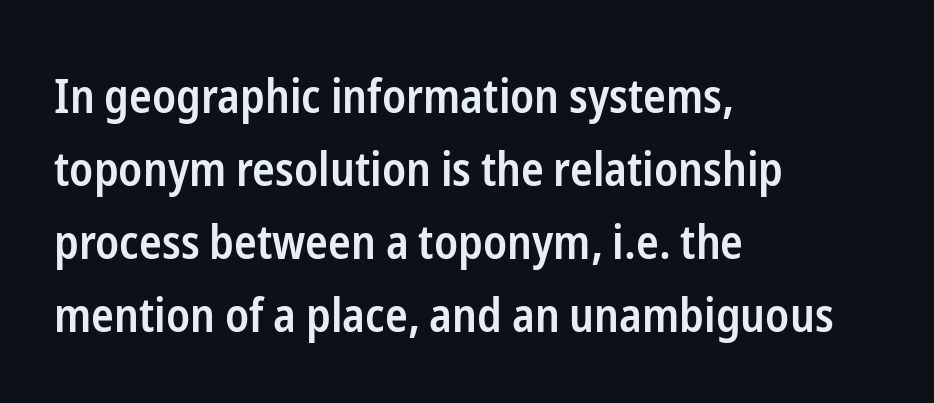
Every letter is mildly thick-stroked: semibold rather than bold. Tracking value appears to be zero — textbook default spacing. The passage shown is typed in a proportional face where columns would drift. Type without underlining. Italic? Not at all — the glyphs are vertical.
